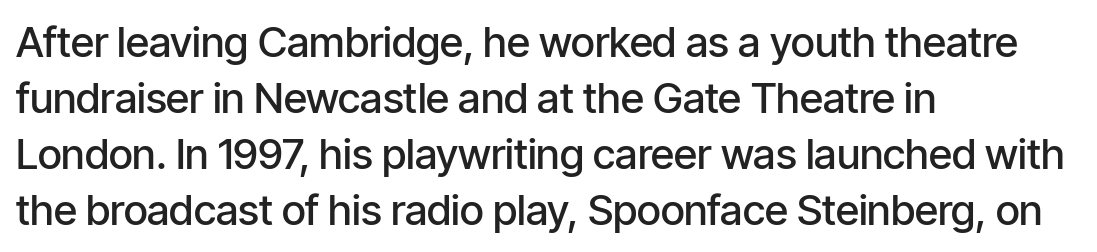
Designer's note — italics off, roman on. These lines are composed in type without serifs. Proportional: the letters do not fall into vertical columns. A normal amount of white space separates one row of letters from the next. A semibold gives these letters moderate extra thickness, short of bold. The type is set solid horizontally, with unmodified tracking.
